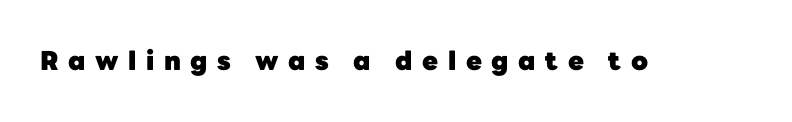
{"italic": "no", "bold": "yes", "underline": "no", "letter_spacing": "wide", "letter_spacing_em": 0.37, "glyph_px": 26}
